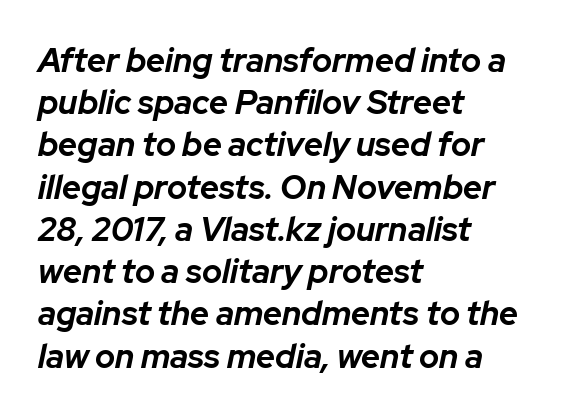
{"italic": "yes", "lean": "right", "slant_degrees": 12, "bold": "yes", "weight": "bold", "width": "normal", "stroke_contrast": "low", "x_height": "medium", "monospaced": "no", "underline": "no", "align": "left", "line_spacing": "normal", "line_spacing_ratio": 1.28, "letter_spacing": "normal", "letter_spacing_em": 0.0, "glyph_px": 33}
